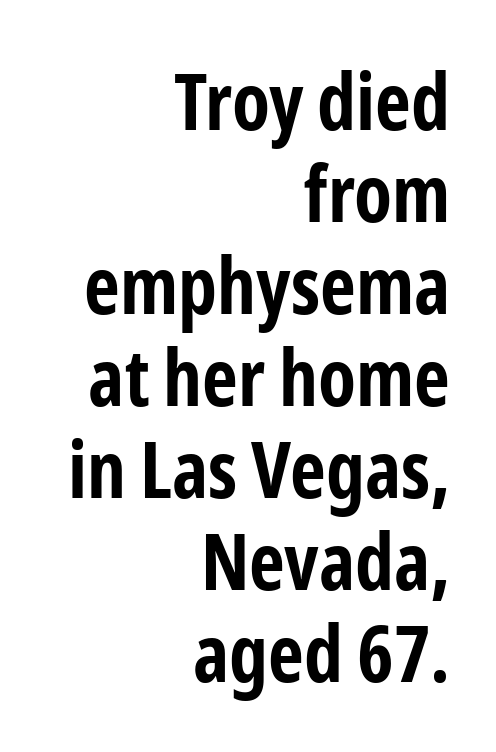
Q: Is the text bold? A: Yes.
Q: Is the text italic (slanted)? A: No, it is upright.
Q: Is the typeface a serif or a sans-serif typeface? A: Sans-serif.
Q: Is the text underlined? A: No.
Q: How is the paragraph aligned? A: Right-aligned.
Q: Is the spacing between letters normal or unusually wide? A: Normal.
Q: Width (condensed, normal, or wide)? A: Condensed.
Q: Stroke contrast? A: Low.
Q: x-height? A: Medium.
Q: Monospaced? A: No.
